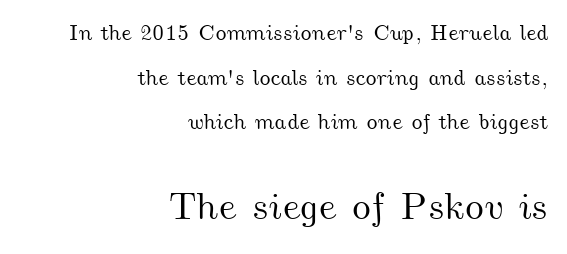
The image shows 38 px wide type; set right-aligned, loose line spacing (2.03x), normal letter spacing, not underlined; the second (bottom) block is 1.73x larger; medium stroke contrast and a small x-height.
